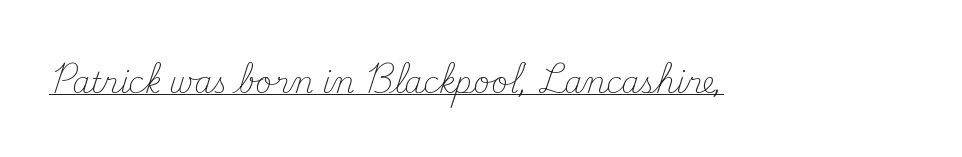
The glyphs are accompanied by a horizontal stroke just below them. Type style note: has serifs. Note the varied advance widths — an 'i' is clearly narrower than an 'm'. Summary of weight: not heavy and not bold. This rendering leaves character spacing at its baseline value.
